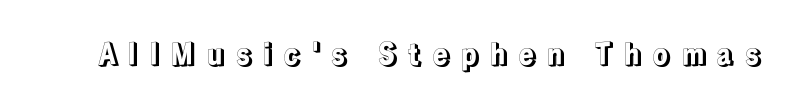
The tracking jumps out immediately: characters are airy and widely separated. The lettering holds an erect, upright posture throughout. Note the varied advance widths — an 'i' is clearly narrower than an 'm'. Quick note: underline off.
